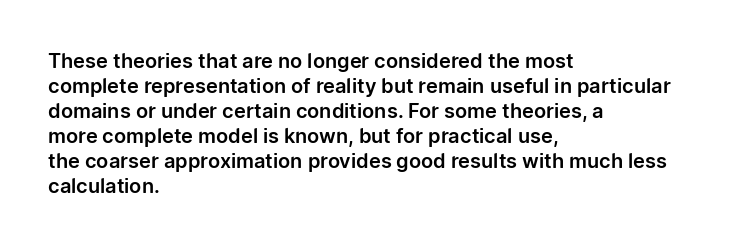
The image shows 20 px text type, upright; set left-aligned, normal line spacing (1.25x), normal letter spacing, not underlined.
